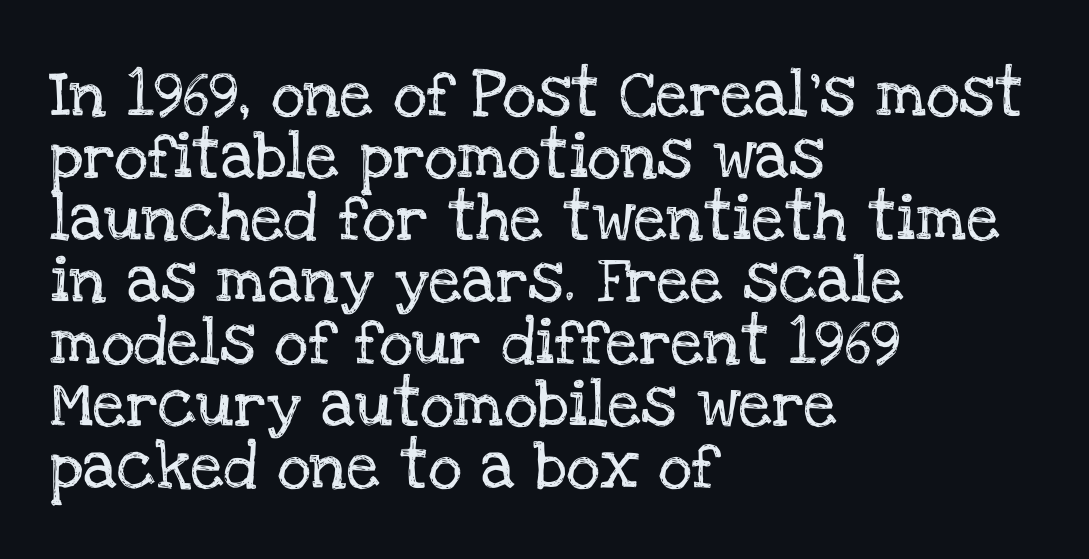
The strip under each line holds only bare page. The letters stand upright; this is a roman face. Caption: standard tracking, unaltered. Proportional: the letters do not fall into vertical columns. All the whitespace from short lines collects on the right. The lines sit at an ordinary, default distance from one another.
